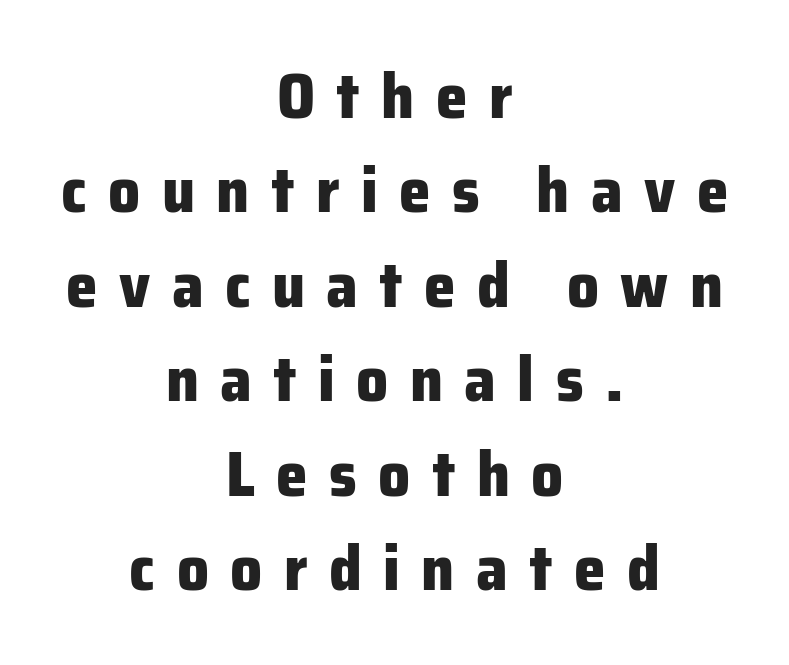
The image shows 63 px heavy sans-serif type, upright; set centered, normal line spacing (1.5x), unusually wide letter spacing (+0.34 em), not underlined; low stroke contrast and a medium x-height.
